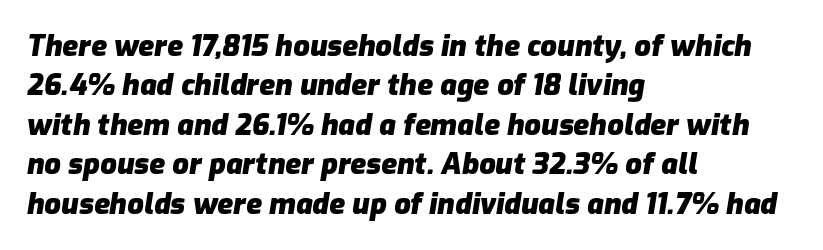
{"italic": "yes", "lean": "right", "slant_degrees": 9, "bold": "yes", "weight": "heavy", "width": "normal", "stroke_contrast": "low", "x_height": "medium", "monospaced": "no", "underline": "no", "align": "left", "line_spacing": "normal", "line_spacing_ratio": 1.36, "letter_spacing": "normal", "letter_spacing_em": 0.0, "glyph_px": 29}
